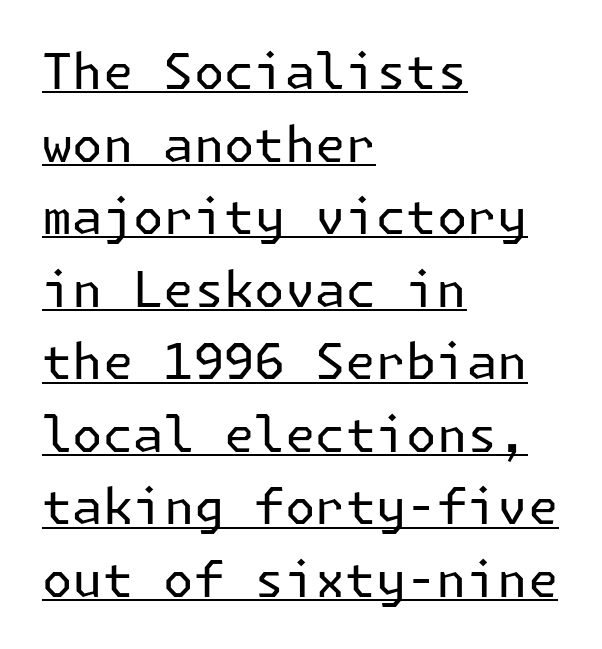
Emphasis is given by a line drawn under the lettering. Caption: multi-line text, flush left, ragged right. In terms of letterspacing, this is plain default setting. To sum up the face: it is a sans, with no serifs. Notice how descenders clear the ascenders below comfortably — that's standard leading.
